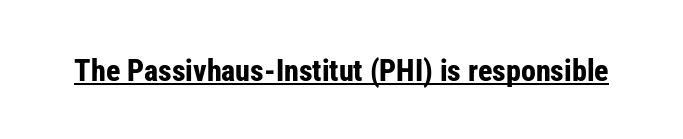
Q: Is the text bold? A: Yes.
Q: Is the text italic (slanted)? A: No, it is upright.
Q: Is the typeface a serif or a sans-serif typeface? A: Sans-serif.
Q: Is the text underlined? A: Yes.
Q: Is the spacing between letters normal or unusually wide? A: Normal.
Q: Width (condensed, normal, or wide)? A: Condensed.
Q: Stroke contrast? A: Low.
Q: x-height? A: Medium.
Q: Monospaced? A: No.
